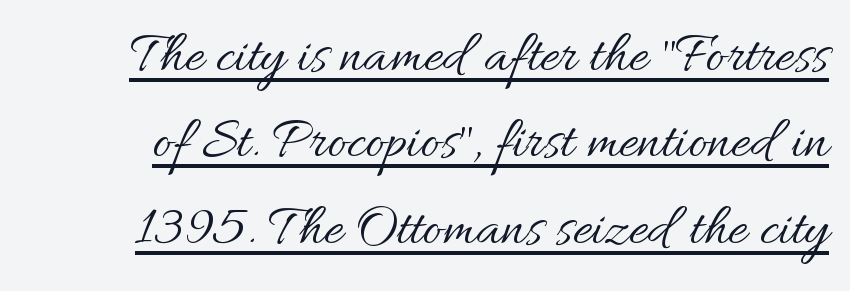
{"bold": "no", "weight": "regular", "width": "normal", "stroke_contrast": "medium", "x_height": "small", "monospaced": "no", "underline": "yes", "line_spacing": "normal", "line_spacing_ratio": 1.49, "letter_spacing": "normal", "letter_spacing_em": 0.0, "glyph_px": 58}
